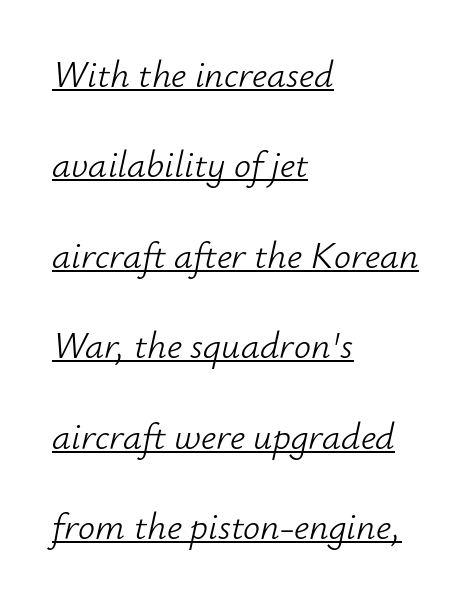
Q: Is the text bold? A: No.
Q: Is the text italic (slanted)? A: Yes, it leans right by about 12 degrees.
Q: Is the text underlined? A: Yes.
Q: How is the paragraph aligned? A: Left-aligned.
Q: Is the spacing between letters normal or unusually wide? A: Normal.
Q: Is the spacing between lines tight, normal or loose? A: Loose.
Q: Width (condensed, normal, or wide)? A: Normal.
Q: Stroke contrast? A: Low.
Q: x-height? A: Small.
Q: Monospaced? A: No.
